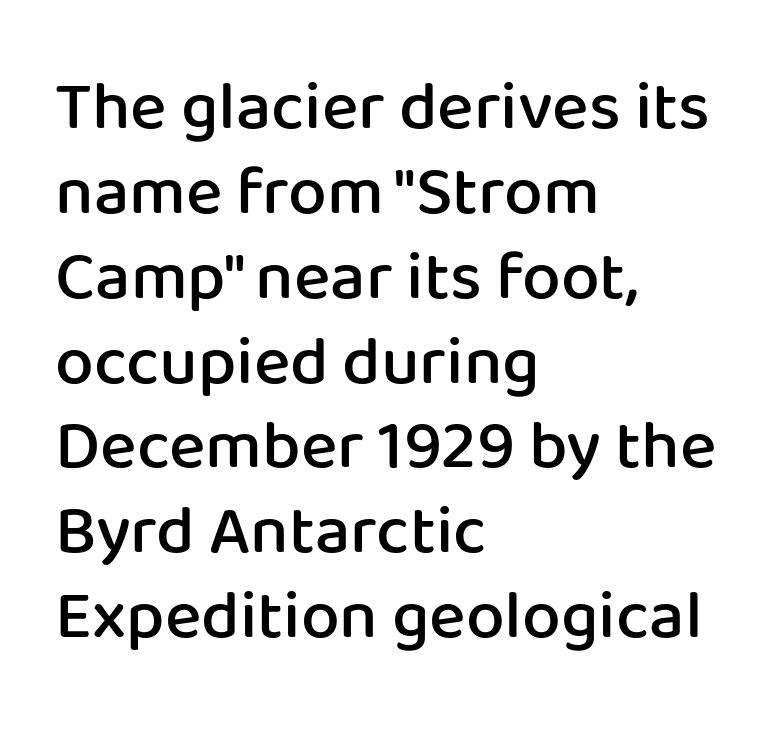
{"serif": "no", "italic": "no", "bold": "semi", "weight": "semibold", "width": "normal", "stroke_contrast": "low", "x_height": "medium", "monospaced": "no", "underline": "no", "align": "left", "line_spacing_ratio": 1.23, "letter_spacing": "normal", "letter_spacing_em": 0.0, "glyph_px": 69}
